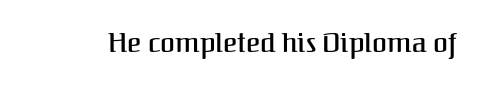
The image shows 27 px text type, upright; set normal letter spacing, not underlined.
